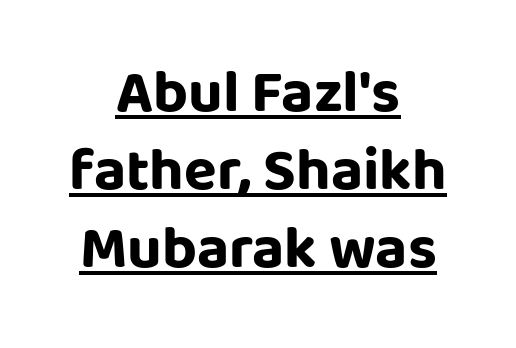
The image shows 60 px bold sans-serif type, upright; set centered, normal line spacing (1.3x), normal letter spacing, underlined; low stroke contrast and a large x-height.
